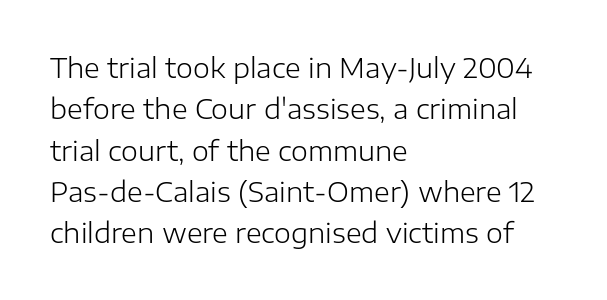
{"italic": "no", "bold": "no", "underline": "no", "align": "left", "line_spacing": "normal", "line_spacing_ratio": 1.53, "letter_spacing": "normal", "letter_spacing_em": 0.0, "glyph_px": 27}
